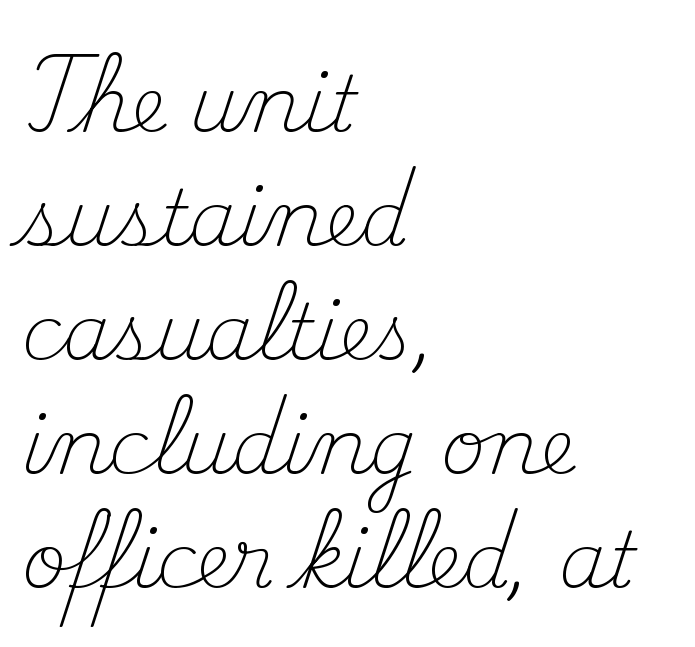
The image shows 77 px light serif type; set left-aligned, normal line spacing (1.48x), normal letter spacing, not underlined; medium stroke contrast and a small x-height.
